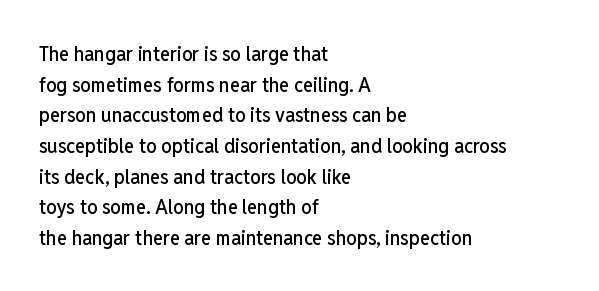
Q: Is the text italic (slanted)? A: No, it is upright.
Q: Is the text underlined? A: No.
Q: How is the paragraph aligned? A: Left-aligned.
Q: Is the spacing between letters normal or unusually wide? A: Normal.
Q: Is the spacing between lines tight, normal or loose? A: Normal.
